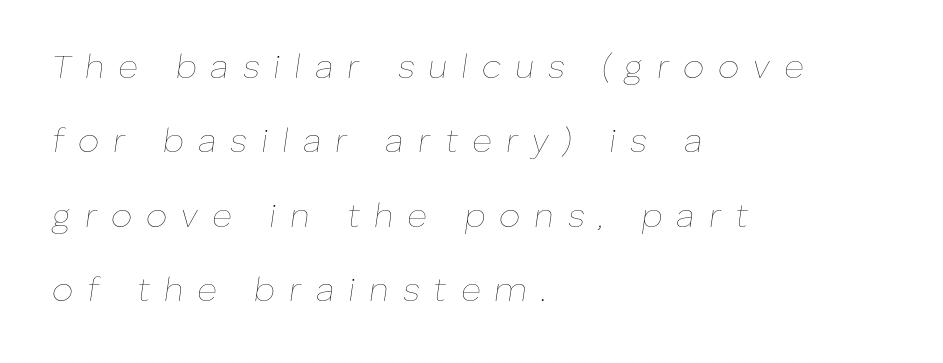
Would a proofreader flag this as italicized? Yes. Any mark beneath the type? The region is blank. The rendering anchors every line to the left-hand side. Heft: none added — not bold. Letter spacing: wide. You could fit nearly another row in the gap between these rows.
